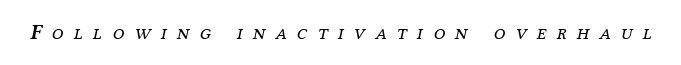
Q: Is the text bold? A: No.
Q: Is the text italic (slanted)? A: Yes, it leans right by about 12 degrees.
Q: Is the text underlined? A: No.
Q: Is the spacing between letters normal or unusually wide? A: Unusually wide.
